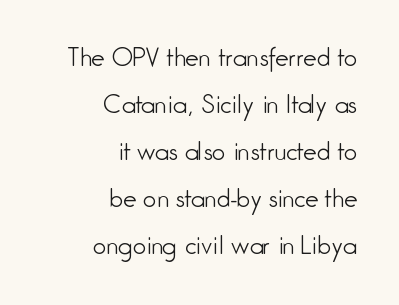
The image shows 24 px text type, upright; set right-aligned, loose line spacing (1.96x), normal letter spacing, not underlined.
